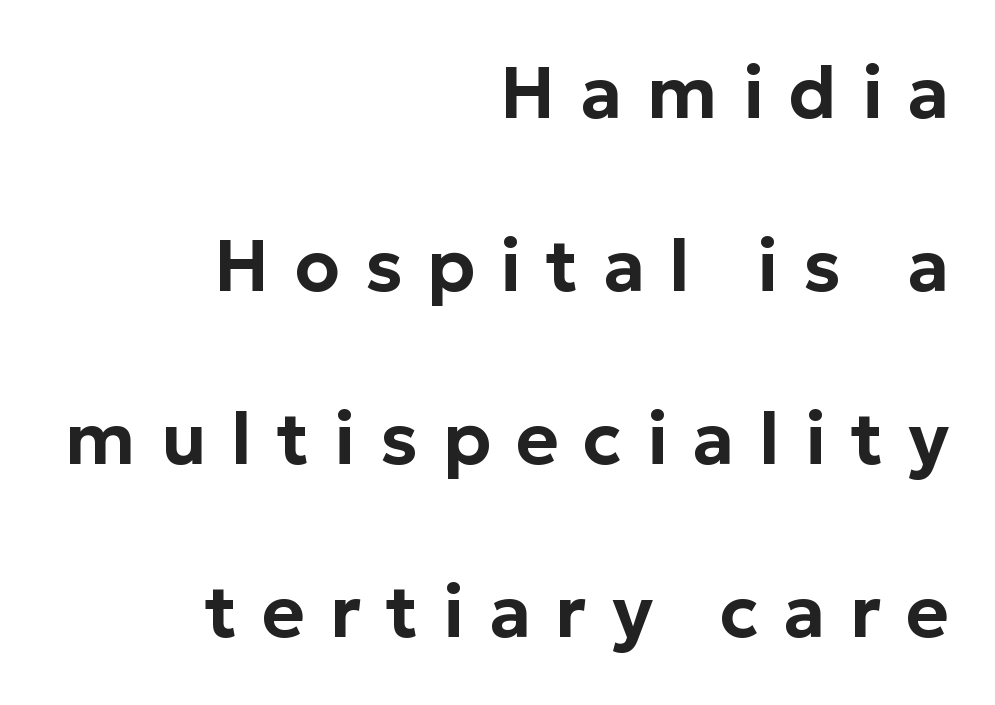
Serif or sans? Sans — the stroke terminals are bare. Alignment: flush right. Clear beneath every line of the passage. Vertically, the passage feels expansive, rows floating well apart. No italicization has been applied; the sample stays upright. The letters advance in unequal steps, a hallmark of proportional type.
